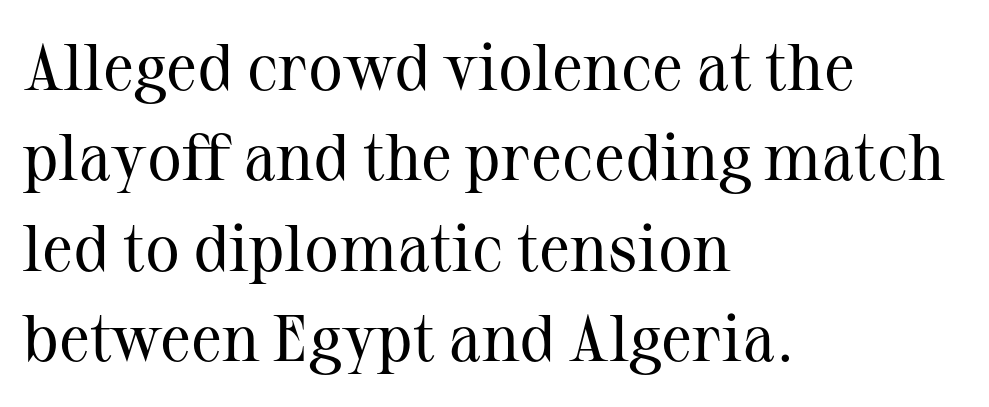
The image shows 65 px regular-weight serif type, upright; set left-aligned, normal line spacing (1.39x), normal letter spacing, not underlined; medium stroke contrast and a medium x-height.
